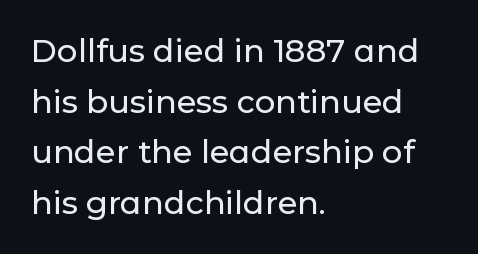
The image shows 32 px sans-serif type, upright; set left-aligned, normal line spacing (1.58x), normal letter spacing, not underlined; low stroke contrast and a medium x-height.
